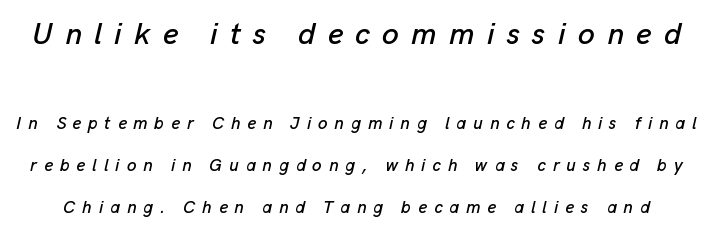
Any mark beneath the type? The region is blank. You can tell it's italic because the verticals aren't actually vertical. Is there much room between lines? Yes — plenty of vertical air separates them. In this sample the first text group is rendered at the bigger scale. Short note: letters widely spaced. Do the characters align in a grid? No, the font is proportional.
